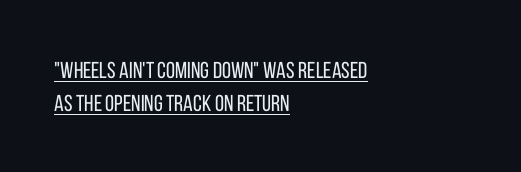
The vertical gap from one line to the next is medium. The characters are drawn with everyday or finer stroke widths. The specimen includes a rule beneath the text block's lines. The gaps between neighbouring characters are ordinary and unremarkable. These lines stack with their left ends in a neat column. This is roman type, the default non-slanted kind.
